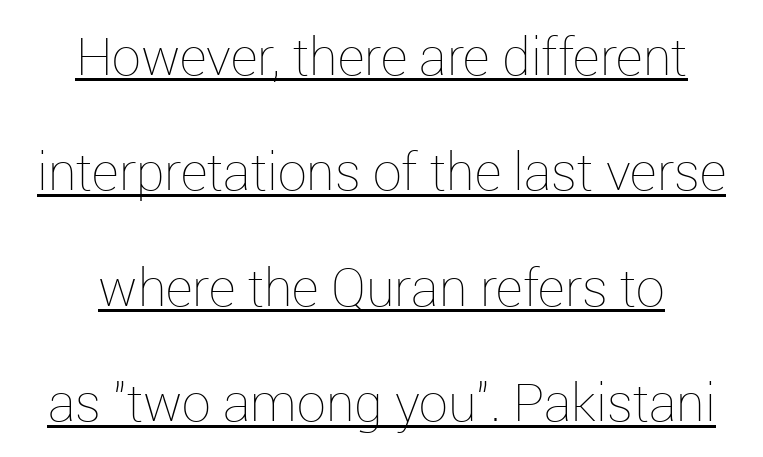
Caption: lettering with a line underneath. Centered paragraph, ragged on both sides. Nobody touched the tracking dial on this one. The typesetting does not lean heavy: it is not bold. Leading: increased.
